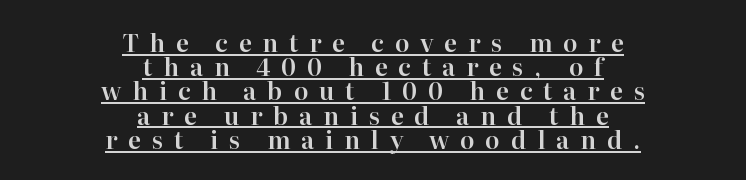
Q: Is the text italic (slanted)? A: No, it is upright.
Q: Is the text underlined? A: Yes.
Q: How is the paragraph aligned? A: Centered.
Q: Is the spacing between letters normal or unusually wide? A: Unusually wide.
Q: Is the spacing between lines tight, normal or loose? A: Tight.
